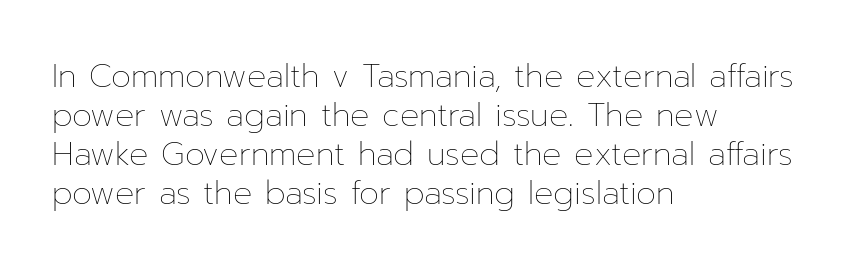
Descenders are the only things crossing below the line. Horizontal alignment here is leftward, the default for most running prose. The typography opts for an upright posture over an oblique one. Ink coverage per letter is moderate at most. Each word holds together tightly as a unit, with standard inter-letter gaps. Spacing verdict: proportional, widths tailored to each character.
